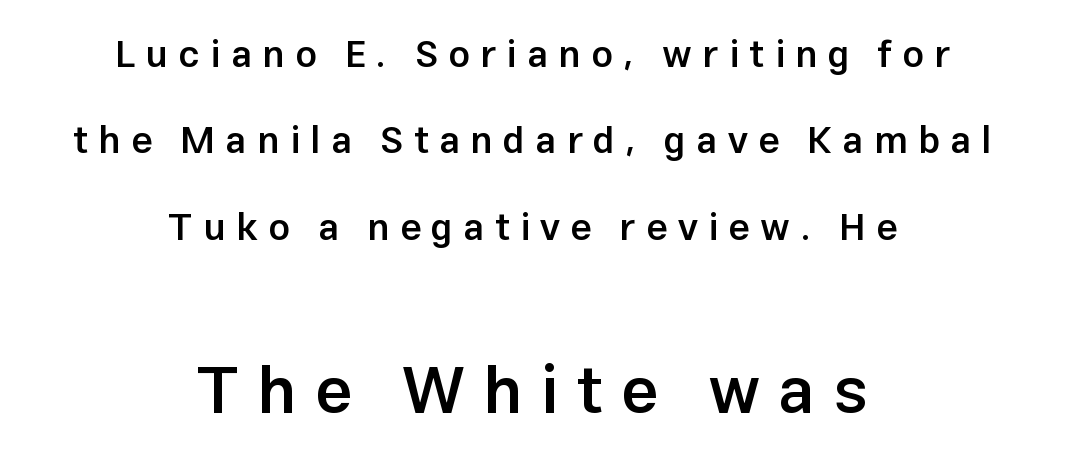
Q: Is the text bold? A: Semi-bold.
Q: Is the text italic (slanted)? A: No, it is upright.
Q: Is the typeface a serif or a sans-serif typeface? A: Sans-serif.
Q: Is the text underlined? A: No.
Q: How is the paragraph aligned? A: Centered.
Q: Is the spacing between letters normal or unusually wide? A: Unusually wide.
Q: Is the spacing between lines tight, normal or loose? A: Loose.
Q: Which block of text is set in a larger size, the first (top) or the second (bottom)? A: The second (bottom) one.
Q: Width (condensed, normal, or wide)? A: Normal.
Q: Stroke contrast? A: Low.
Q: x-height? A: Medium.
Q: Monospaced? A: No.
